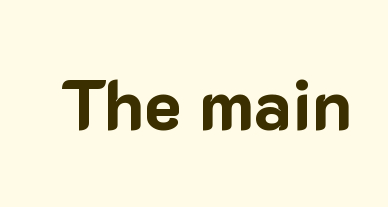
Q: Is the text bold? A: Yes.
Q: Is the text italic (slanted)? A: No, it is upright.
Q: Is the typeface a serif or a sans-serif typeface? A: Sans-serif.
Q: Is the text underlined? A: No.
Q: Is the spacing between letters normal or unusually wide? A: Normal.
Q: Width (condensed, normal, or wide)? A: Normal.
Q: Stroke contrast? A: Low.
Q: x-height? A: Medium.
Q: Monospaced? A: No.
